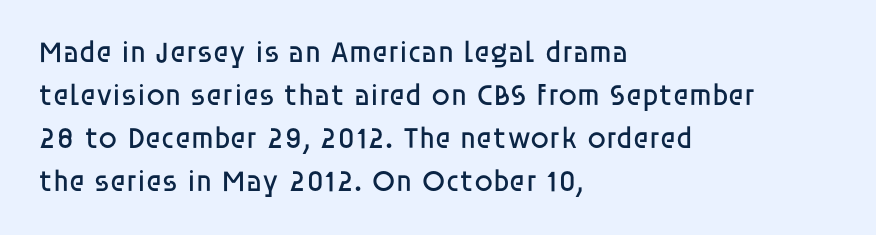
Q: Is the text bold? A: No.
Q: Is the text italic (slanted)? A: No, it is upright.
Q: Is the typeface a serif or a sans-serif typeface? A: Sans-serif.
Q: Is the text underlined? A: No.
Q: How is the paragraph aligned? A: Left-aligned.
Q: Is the spacing between letters normal or unusually wide? A: Normal.
Q: Is the spacing between lines tight, normal or loose? A: Normal.
Q: Width (condensed, normal, or wide)? A: Normal.
Q: Stroke contrast? A: Low.
Q: x-height? A: Large.
Q: Monospaced? A: No.
